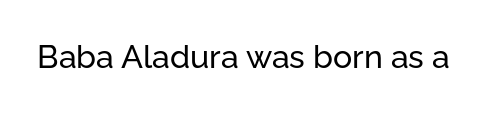
{"serif": "no", "italic": "no", "width": "normal", "stroke_contrast": "low", "x_height": "medium", "monospaced": "no", "underline": "no", "letter_spacing": "normal", "letter_spacing_em": 0.0, "glyph_px": 32}
